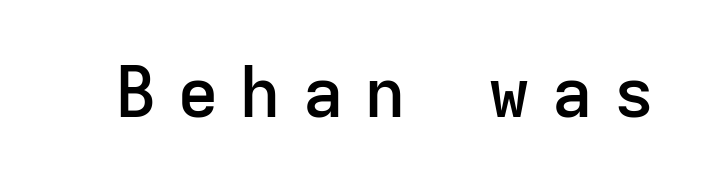
Q: Is the text bold? A: Semi-bold.
Q: Is the text italic (slanted)? A: No, it is upright.
Q: Is the typeface a serif or a sans-serif typeface? A: Sans-serif.
Q: Is the text underlined? A: No.
Q: Is the spacing between letters normal or unusually wide? A: Unusually wide.
Q: Width (condensed, normal, or wide)? A: Normal.
Q: Stroke contrast? A: Low.
Q: x-height? A: Medium.
Q: Monospaced? A: Yes.
